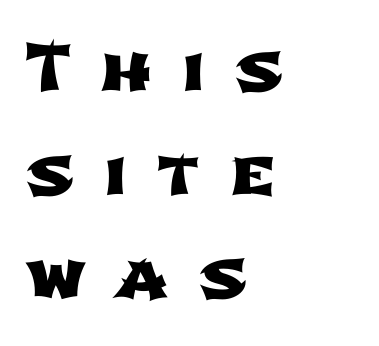
{"serif": "no", "width": "wide", "stroke_contrast": "low", "x_height": "medium", "monospaced": "no", "underline": "no", "align": "left", "line_spacing": "normal", "line_spacing_ratio": 1.62, "letter_spacing": "wide", "letter_spacing_em": 0.47, "glyph_px": 64}
